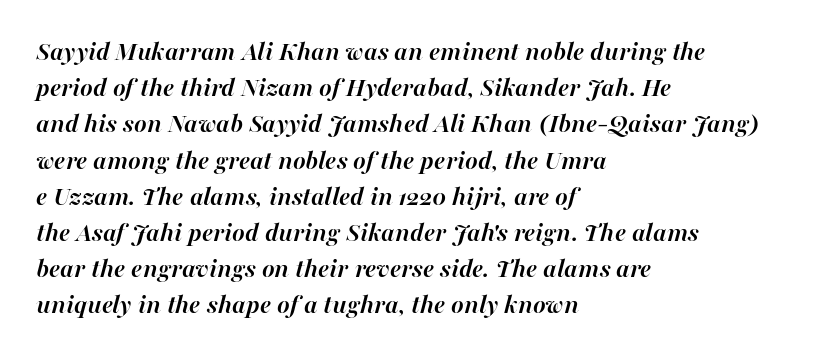
The image shows 27 px bold type, italic (leaning right); set left-aligned, normal line spacing (1.34x), normal letter spacing, not underlined.
